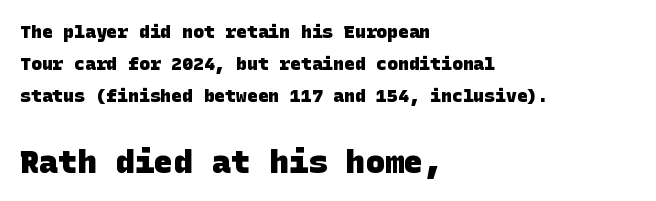
The image shows 32 px heavy sans-serif type; set left-aligned, line spacing 1.78x, normal letter spacing, not underlined; the second (bottom) block is 1.78x larger; low stroke contrast and a large x-height.
